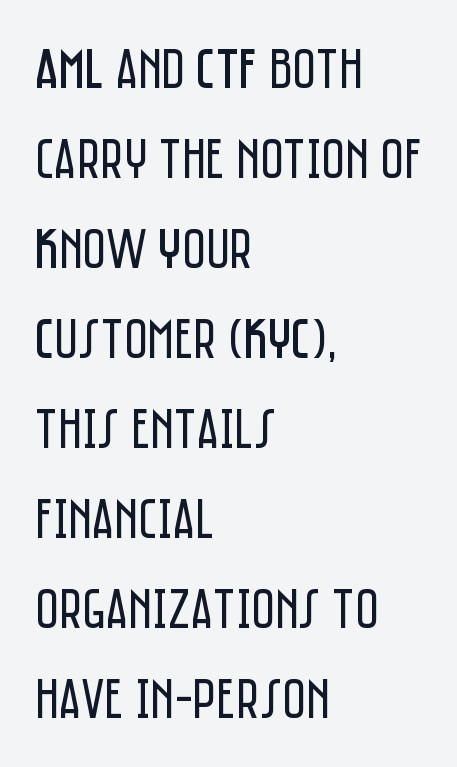
Honestly, the row spacing looks completely unremarkable. This is not heavy type; no bold has been used. Leftover space on each line is placed entirely after the last word. Each row of text sits above clean, open space. Vertical strokes here are truly vertical.
